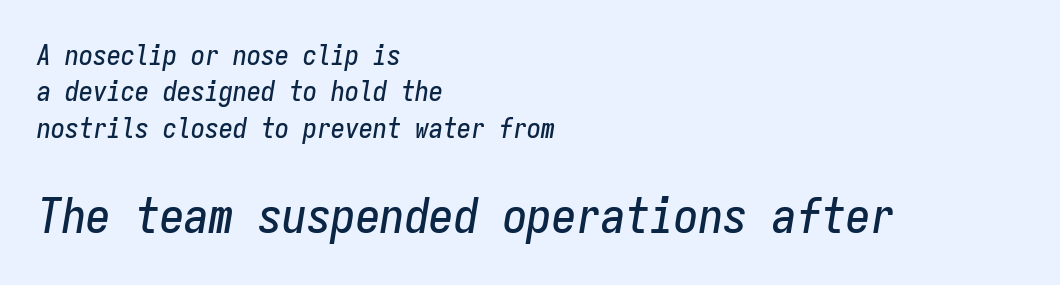
{"italic": "yes", "lean": "right", "slant_degrees": 9, "width": "condensed", "stroke_contrast": "low", "x_height": "medium", "monospaced": "yes", "underline": "no", "align": "left", "line_spacing": "normal", "line_spacing_ratio": 1.3, "letter_spacing": "normal", "letter_spacing_em": 0.0, "larger_block": "second", "size_ratio": 1.75, "glyph_px": 49}
